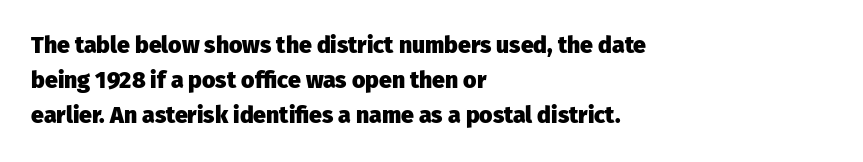
Q: Is the text bold? A: Yes.
Q: Is the text italic (slanted)? A: No, it is upright.
Q: Is the text underlined? A: No.
Q: How is the paragraph aligned? A: Left-aligned.
Q: Is the spacing between letters normal or unusually wide? A: Normal.
Q: Is the spacing between lines tight, normal or loose? A: Normal.
